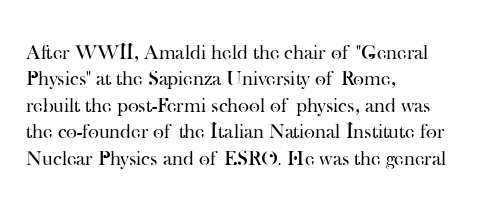
The rendering uses a moderate line-height, typical for paragraphs. Only glyphs here, with clear space below each row. The passage is arranged the way most books set body copy — flush left. Spacing between characters is what you'd get straight out of the box.
